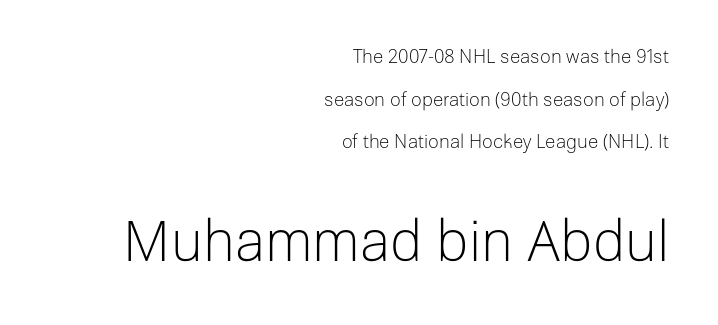
Heft: none added — not bold. This sample is right-justified, so line beginnings fall wherever the words allow. There is no visible air inserted between adjacent glyphs. The baseline area is clear. Airy leading.
